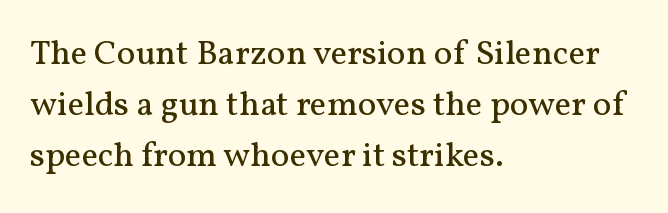
{"serif": "yes", "italic": "no", "bold": "no", "weight": "regular", "width": "normal", "stroke_contrast": "medium", "x_height": "medium", "monospaced": "no", "underline": "no", "align": "left", "line_spacing": "normal", "line_spacing_ratio": 1.46, "letter_spacing": "normal", "letter_spacing_em": 0.0, "glyph_px": 35}
